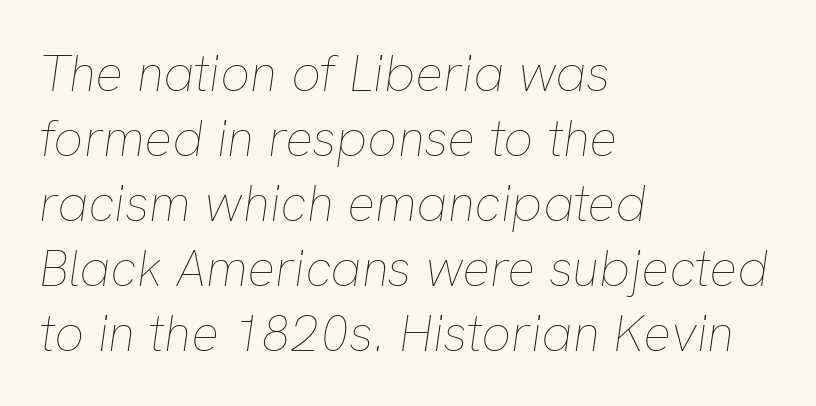
The passage shown stacks its lines at a standard gap. The letters sit at their default tracking, neither squeezed nor spread. You can tell it's italic because the verticals aren't actually vertical. Nothing heavy about these letters — not bold at all.
